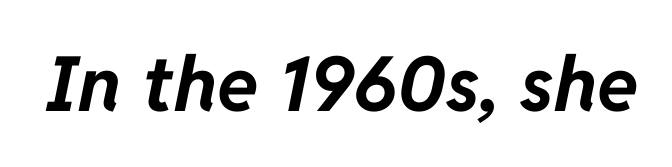
The characters look thick and weighty, a clear bold. Inter-character spacing is left at the font's built-in metrics. Italic? Definitely — the glyphs are oblique. Descenders are the only things crossing below the line.
